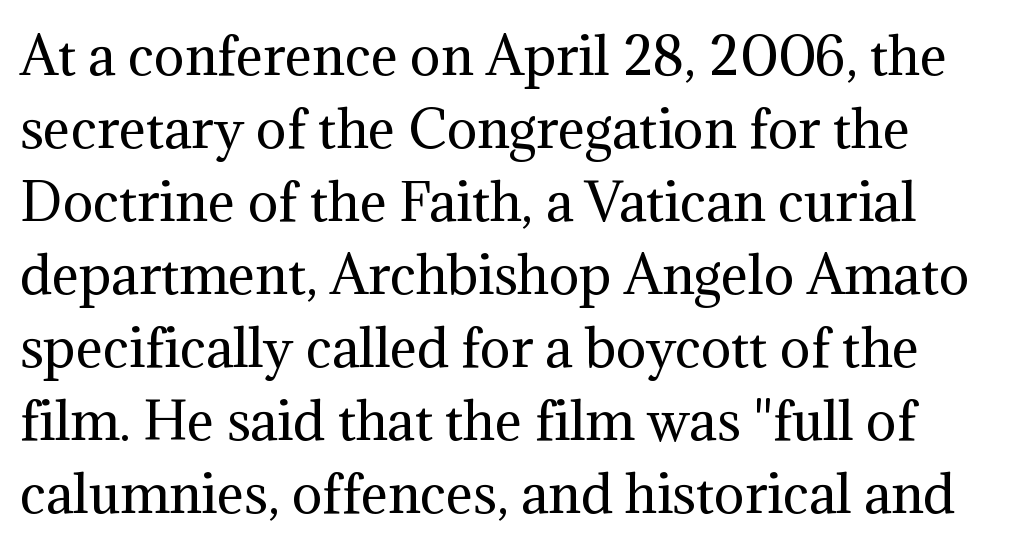
The image shows 51 px regular-weight serif type, upright; set normal line spacing (1.43x), normal letter spacing, not underlined; medium stroke contrast and a medium x-height.
